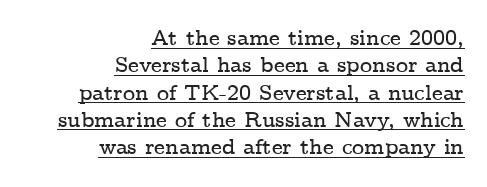
The image shows 21 px text type, upright; set right-aligned, normal line spacing (1.3x), normal letter spacing, underlined.
